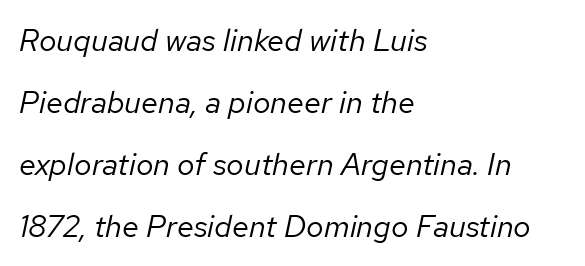
Each row of text sits above clean, open space. This sample uses an oblique cut, with every glyph tilted off the vertical. These lines stack with their left ends in a neat column. Vertical stems look standard width or narrower in stroke.
